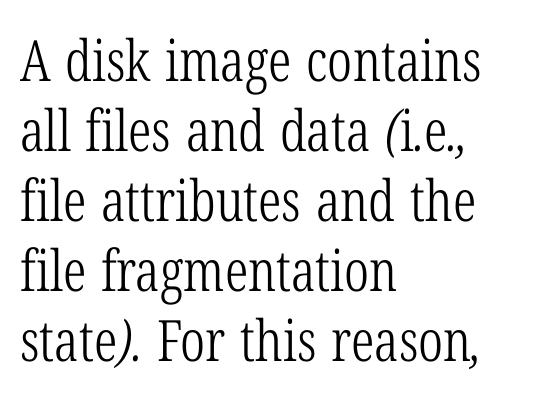
{"serif": "yes", "bold": "no", "weight": "light", "width": "condensed", "stroke_contrast": "low", "x_height": "medium", "monospaced": "no", "underline": "no", "align": "left", "line_spacing_ratio": 1.23, "letter_spacing": "normal", "letter_spacing_em": 0.0, "glyph_px": 57}
